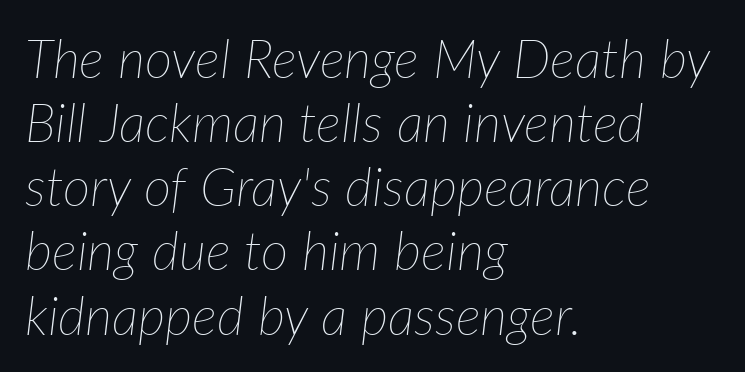
Q: Is the text bold? A: No.
Q: Is the text italic (slanted)? A: Yes, it leans right by about 7 degrees.
Q: Is the text underlined? A: No.
Q: How is the paragraph aligned? A: Left-aligned.
Q: Is the spacing between letters normal or unusually wide? A: Normal.
Q: Width (condensed, normal, or wide)? A: Normal.
Q: Stroke contrast? A: Low.
Q: x-height? A: Medium.
Q: Monospaced? A: No.
